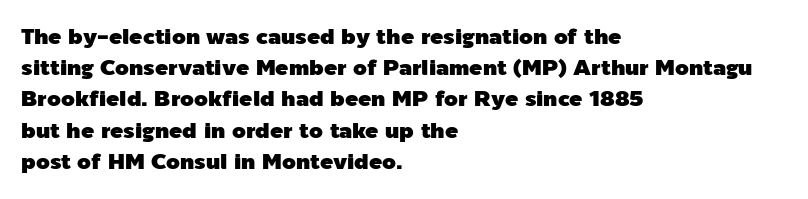
The image shows 22 px text type, upright; set left-aligned, normal line spacing (1.42x), normal letter spacing, not underlined.
